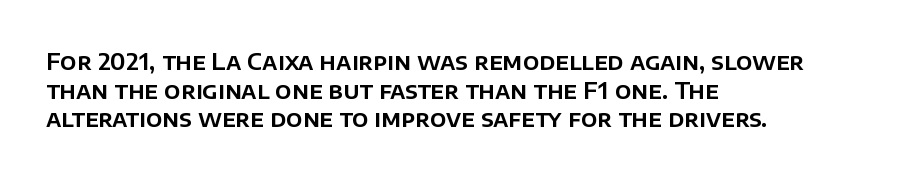
Quick note: not italic, upright. The letters sit at their default tracking, neither squeezed nor spread. The space between consecutive lines is moderate. This sample is left-justified, so line endings fall wherever the words run out. The string is rendered with underlining switched off.
